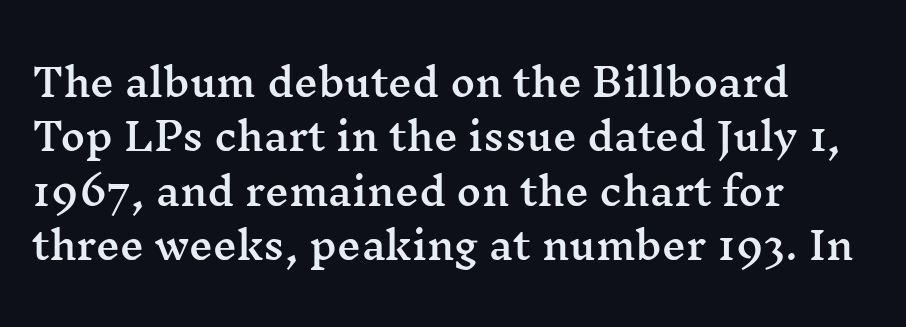
Q: Is the text italic (slanted)? A: No, it is upright.
Q: Is the typeface a serif or a sans-serif typeface? A: Serif.
Q: Is the text underlined? A: No.
Q: How is the paragraph aligned? A: Left-aligned.
Q: Is the spacing between letters normal or unusually wide? A: Normal.
Q: Is the spacing between lines tight, normal or loose? A: Normal.
Q: Width (condensed, normal, or wide)? A: Wide.
Q: Stroke contrast? A: Medium.
Q: x-height? A: Medium.
Q: Monospaced? A: No.
